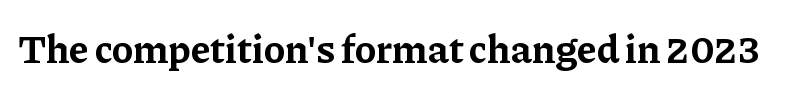
Q: Is the text bold? A: Yes.
Q: Is the text italic (slanted)? A: No, it is upright.
Q: Is the typeface a serif or a sans-serif typeface? A: Serif.
Q: Is the text underlined? A: No.
Q: Is the spacing between letters normal or unusually wide? A: Normal.
Q: Width (condensed, normal, or wide)? A: Normal.
Q: Stroke contrast? A: Low.
Q: x-height? A: Medium.
Q: Monospaced? A: No.
